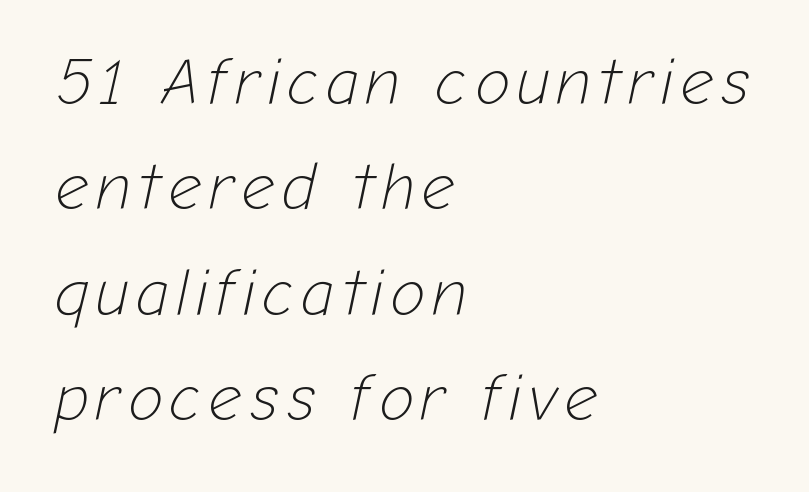
Descenders are the only things crossing below the line. Short and long lines alike share a common starting point at left. This sample keeps an unexceptional amount of space between lines. The whole block is typeset with a tilt.
